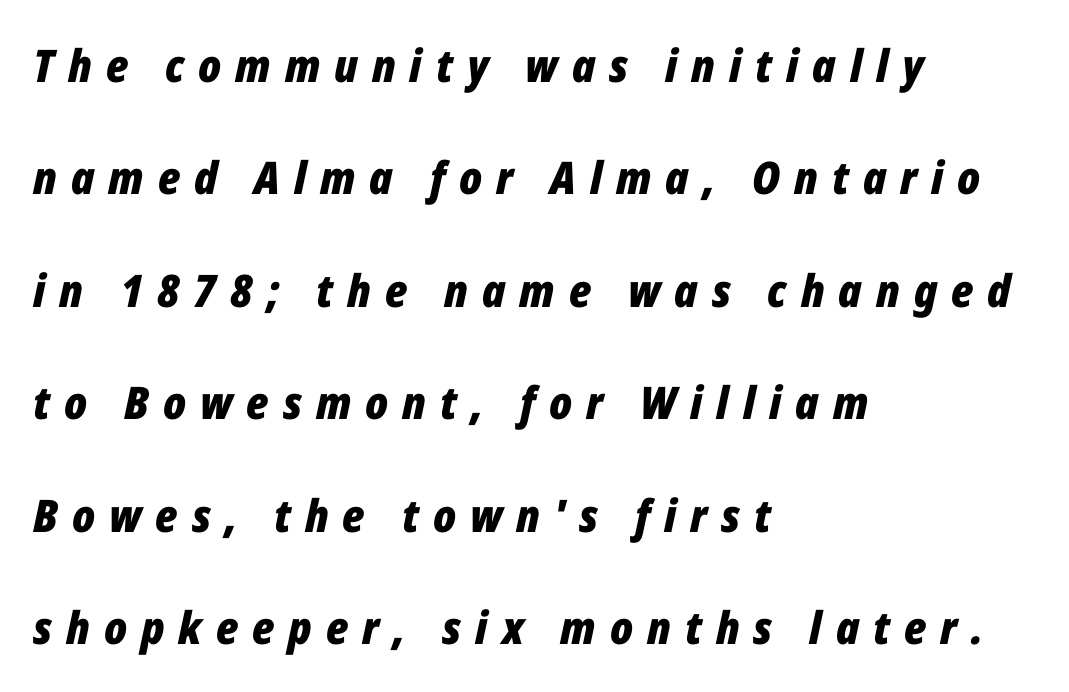
{"italic": "yes", "lean": "right", "slant_degrees": 12, "bold": "yes", "weight": "bold", "width": "condensed", "stroke_contrast": "low", "x_height": "medium", "monospaced": "no", "underline": "no", "align": "left", "line_spacing": "loose", "line_spacing_ratio": 2.5, "letter_spacing": "wide", "letter_spacing_em": 0.31, "glyph_px": 45}
